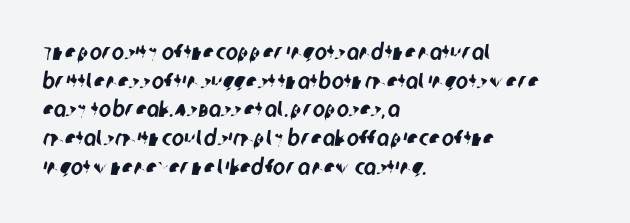
Teacher's note: observe the even left margin — that is flush-left alignment. Students, observe: this is what conventionally led text looks like. A clean baseline with only descenders dipping below it. Each word holds together tightly as a unit, with standard inter-letter gaps.
